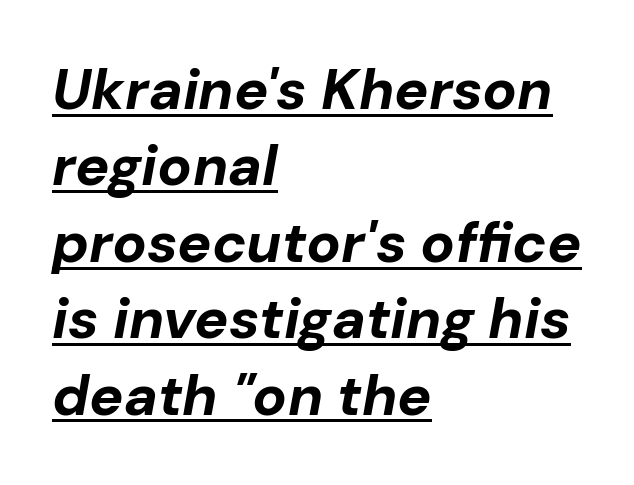
{"italic": "yes", "lean": "right", "slant_degrees": 10, "bold": "yes", "weight": "bold", "width": "normal", "stroke_contrast": "low", "x_height": "medium", "monospaced": "no", "underline": "yes", "align": "left", "line_spacing": "normal", "line_spacing_ratio": 1.34, "letter_spacing": "normal", "letter_spacing_em": 0.0, "glyph_px": 57}
